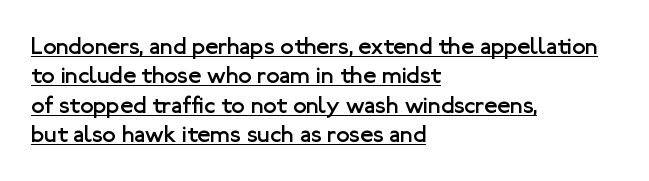
The image shows 24 px text type, upright; set left-aligned, line spacing 1.22x, normal letter spacing, underlined.
